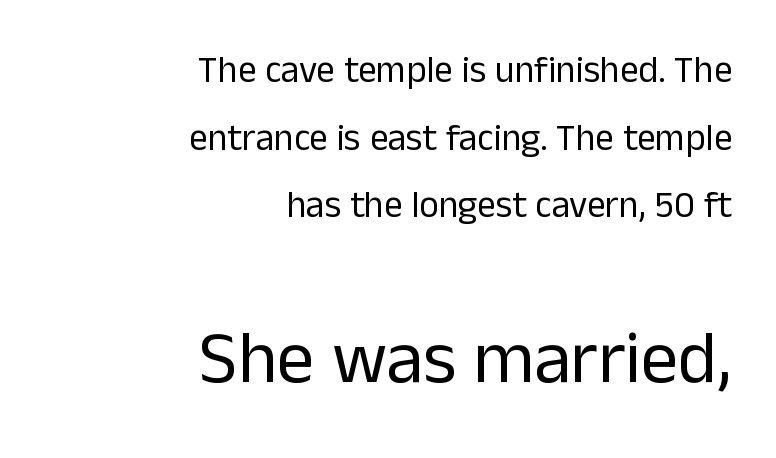
The image shows 74 px regular-weight sans-serif type, upright; set right-aligned, line spacing 1.83x, normal letter spacing, not underlined; the second (bottom) block is 2.0x larger; low stroke contrast and a medium x-height.
